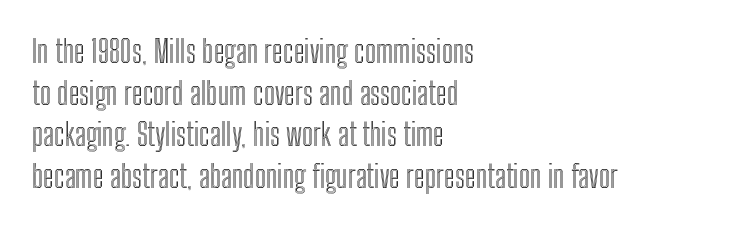
Teacher's note: observe the even left margin — that is flush-left alignment. The specimen reads as upright at a glance. The space between consecutive lines is moderate. Is this a fixed-width face? No — the glyphs have proportional, varying widths. The face used here is rendered with its standard letterfit.
